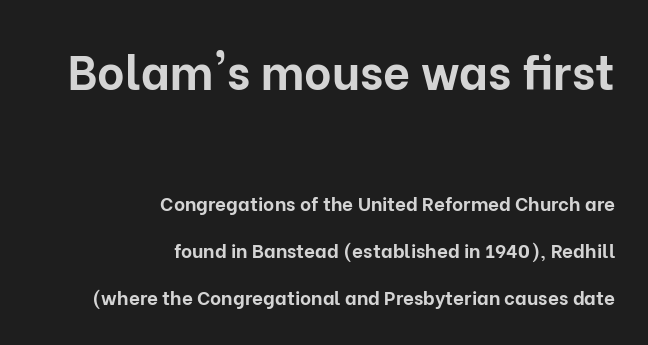
Q: Is the text bold? A: Yes.
Q: Is the text italic (slanted)? A: No, it is upright.
Q: Is the typeface a serif or a sans-serif typeface? A: Sans-serif.
Q: Is the text underlined? A: No.
Q: How is the paragraph aligned? A: Right-aligned.
Q: Is the spacing between letters normal or unusually wide? A: Normal.
Q: Is the spacing between lines tight, normal or loose? A: Loose.
Q: Which block of text is set in a larger size, the first (top) or the second (bottom)? A: The first (top) one.
Q: Width (condensed, normal, or wide)? A: Normal.
Q: Stroke contrast? A: Low.
Q: x-height? A: Medium.
Q: Monospaced? A: No.
